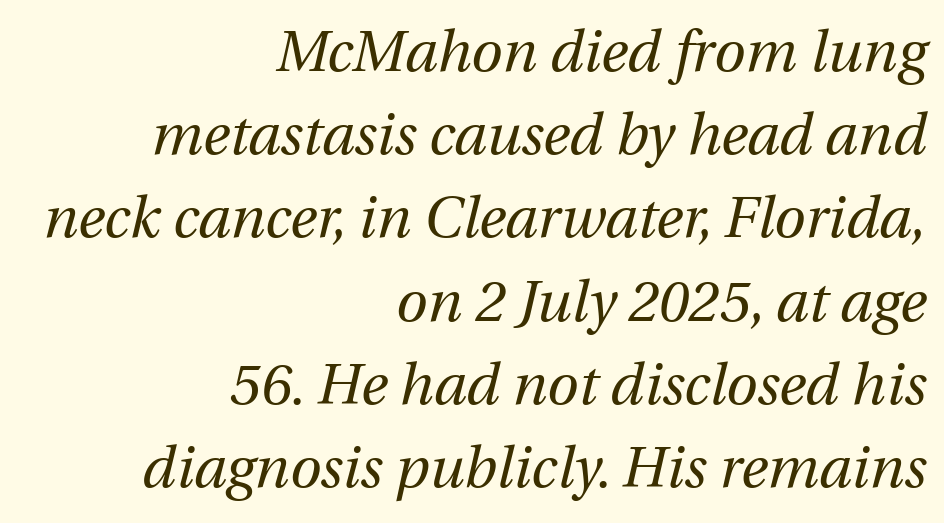
Q: Is the text bold? A: No.
Q: Is the text italic (slanted)? A: Yes, it leans right by about 12 degrees.
Q: Is the text underlined? A: No.
Q: How is the paragraph aligned? A: Right-aligned.
Q: Is the spacing between letters normal or unusually wide? A: Normal.
Q: Is the spacing between lines tight, normal or loose? A: Normal.
Q: Width (condensed, normal, or wide)? A: Normal.
Q: Stroke contrast? A: Medium.
Q: x-height? A: Medium.
Q: Monospaced? A: No.
